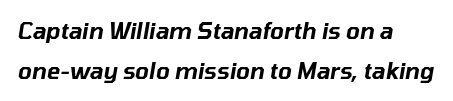
{"italic": "yes", "lean": "right", "slant_degrees": 10, "underline": "no", "align": "left", "line_spacing_ratio": 1.81, "letter_spacing": "normal", "letter_spacing_em": 0.0, "glyph_px": 22}
